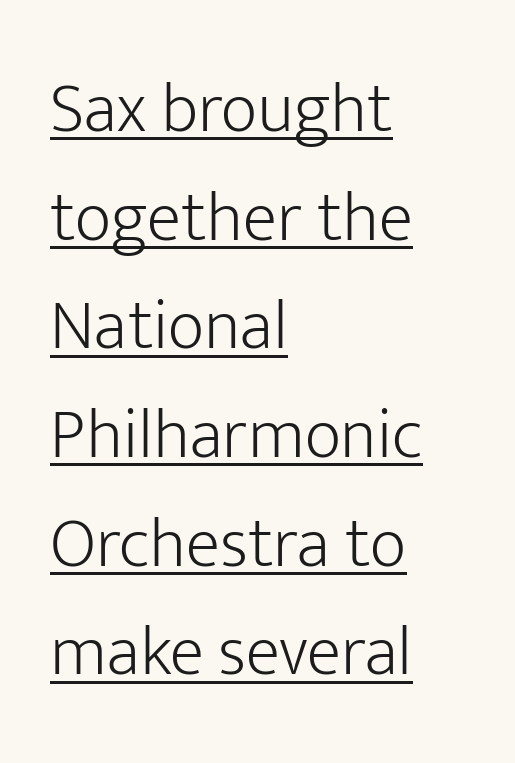
{"serif": "no", "italic": "no", "bold": "no", "weight": "light", "width": "normal", "stroke_contrast": "low", "x_height": "medium", "monospaced": "no", "underline": "yes", "align": "left", "line_spacing": "normal", "line_spacing_ratio": 1.53, "letter_spacing": "normal", "letter_spacing_em": 0.0, "glyph_px": 71}
